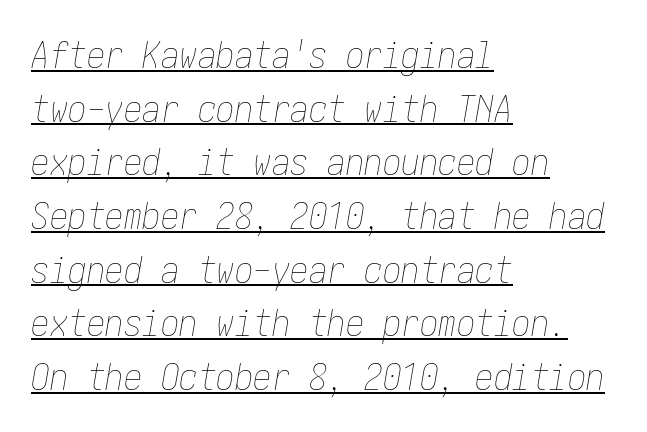
The image shows 37 px thin, condensed type, italic (leaning right); set left-aligned, normal line spacing (1.45x), normal letter spacing, underlined; low stroke contrast and a medium x-height.
